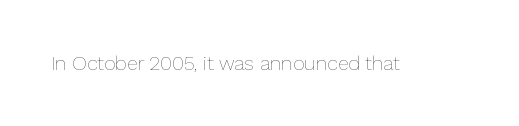
Posture: upright roman. Short note: letters normally spaced. The weight would be labelled regular, book, light, or lighter still. Lines of text with bare space underneath.
